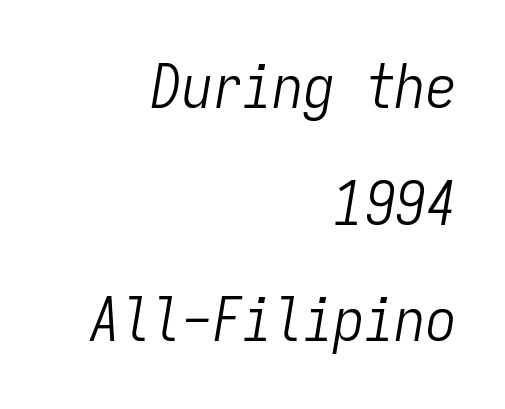
Q: Is the text bold? A: No.
Q: Is the text italic (slanted)? A: Yes, it leans right by about 9 degrees.
Q: Is the text underlined? A: No.
Q: How is the paragraph aligned? A: Right-aligned.
Q: Is the spacing between letters normal or unusually wide? A: Normal.
Q: Is the spacing between lines tight, normal or loose? A: Loose.
Q: Width (condensed, normal, or wide)? A: Condensed.
Q: Stroke contrast? A: Low.
Q: x-height? A: Medium.
Q: Monospaced? A: Yes.
